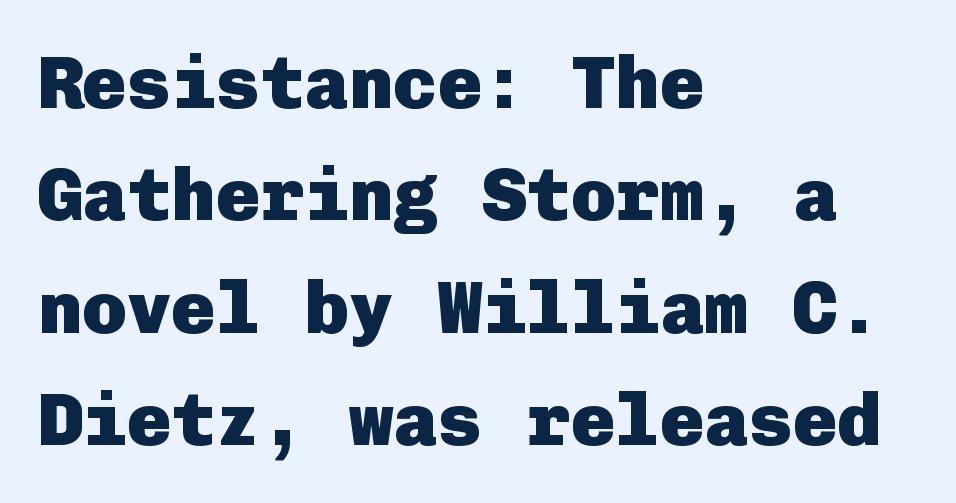
{"serif": "no", "italic": "no", "bold": "yes", "weight": "heavy", "width": "normal", "stroke_contrast": "low", "x_height": "medium", "underline": "no", "align": "left", "line_spacing": "normal", "line_spacing_ratio": 1.52, "letter_spacing": "normal", "letter_spacing_em": 0.0, "glyph_px": 74}
